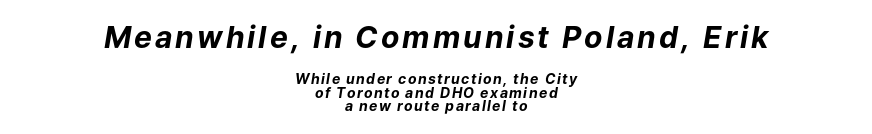
The face used here is proportionally spaced, like ordinary book or web type. Thick stems and heavy bowls — unmistakably bold. Glance below the letters and you will spot only blank space. Is there much room between lines? No — they nearly touch.
